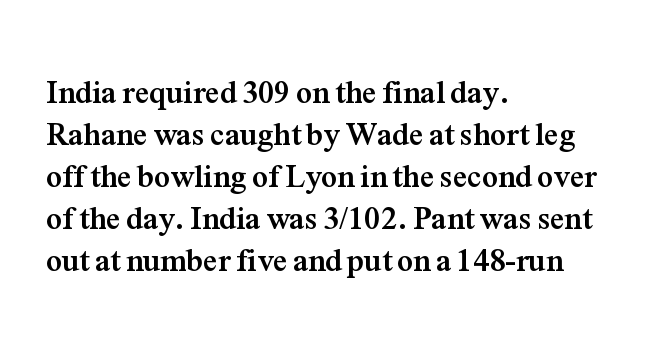
The image shows 32 px semibold serif type, upright; set left-aligned, normal line spacing (1.31x), normal letter spacing, not underlined; medium stroke contrast and a medium x-height.
